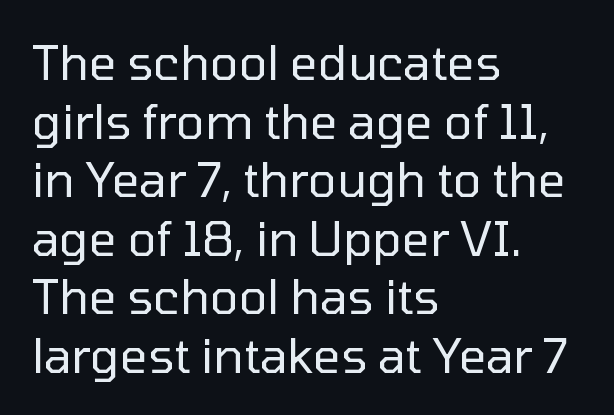
Q: Is the text bold? A: No.
Q: Is the text italic (slanted)? A: No, it is upright.
Q: Is the typeface a serif or a sans-serif typeface? A: Sans-serif.
Q: Is the text underlined? A: No.
Q: How is the paragraph aligned? A: Left-aligned.
Q: Is the spacing between letters normal or unusually wide? A: Normal.
Q: Width (condensed, normal, or wide)? A: Normal.
Q: Stroke contrast? A: Low.
Q: x-height? A: Medium.
Q: Monospaced? A: No.
